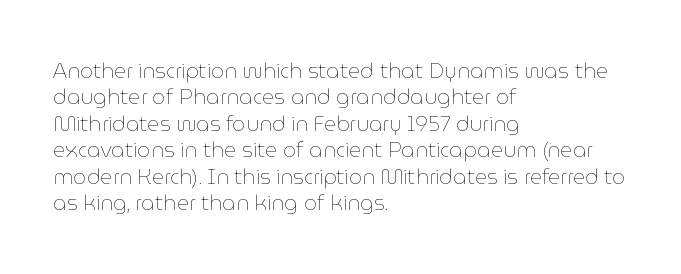
The rendering uses a moderate line-height, typical for paragraphs. Only glyphs here, with clear space below each row. The passage is arranged the way most books set body copy — flush left. Spacing between characters is what you'd get straight out of the box.
